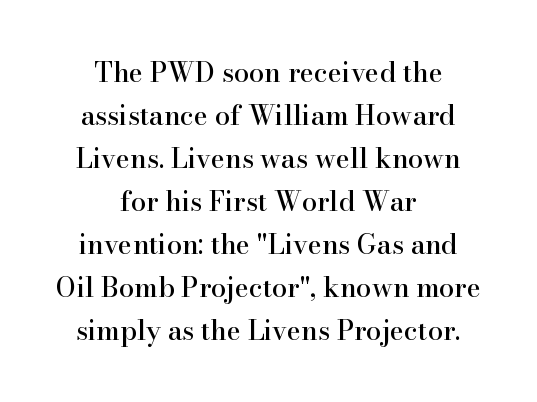
{"italic": "no", "underline": "no", "align": "center", "line_spacing": "normal", "line_spacing_ratio": 1.59, "letter_spacing": "normal", "letter_spacing_em": 0.0, "glyph_px": 27}
